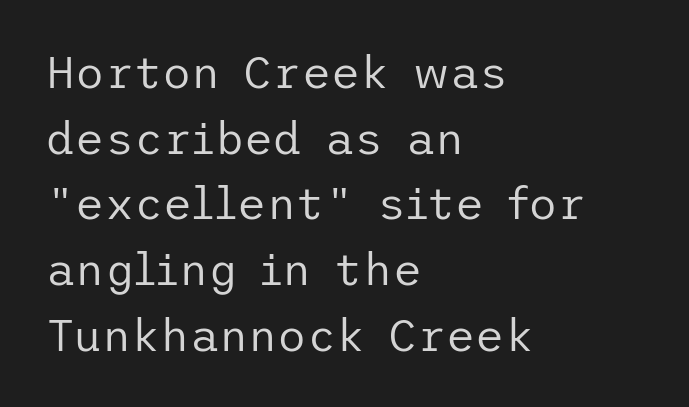
The image shows 45 px regular-weight sans-serif type, upright; set left-aligned, normal line spacing (1.46x), normal letter spacing, not underlined; low stroke contrast and a medium x-height.
